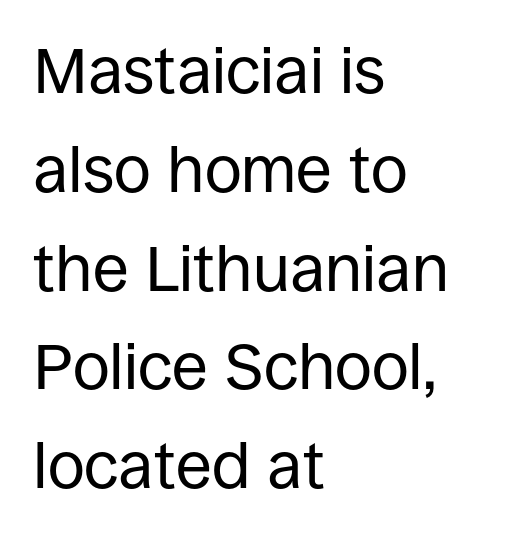
{"serif": "no", "italic": "no", "bold": "no", "weight": "regular", "width": "normal", "stroke_contrast": "low", "x_height": "large", "monospaced": "no", "underline": "no", "align": "left", "line_spacing": "normal", "line_spacing_ratio": 1.52, "letter_spacing": "normal", "letter_spacing_em": 0.0, "glyph_px": 65}
